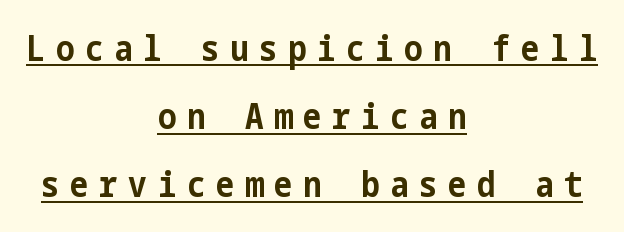
The image shows 35 px bold, condensed sans-serif type, upright; set centered, loose line spacing (1.95x), unusually wide letter spacing (+0.3 em), underlined; low stroke contrast and a medium x-height.
